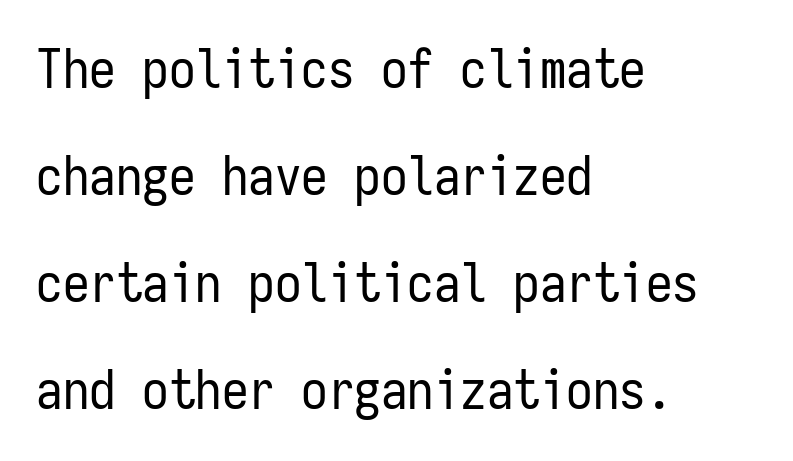
Stems here are at most as thick as an everyday book face. Caption: standard tracking, unaltered. Teacher's note: observe the even left margin — that is flush-left alignment. Glance below the letters and you will spot only blank space. The axis of the letterforms is exactly vertical. Is this a sans? Yes — the strokes have no serifs.
